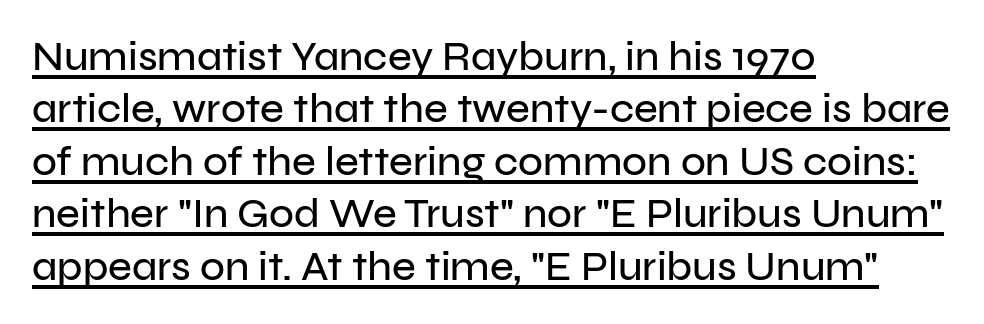
{"serif": "no", "italic": "no", "width": "normal", "stroke_contrast": "low", "x_height": "medium", "monospaced": "no", "underline": "yes", "align": "left", "line_spacing": "normal", "line_spacing_ratio": 1.28, "letter_spacing": "normal", "letter_spacing_em": 0.0, "glyph_px": 41}
